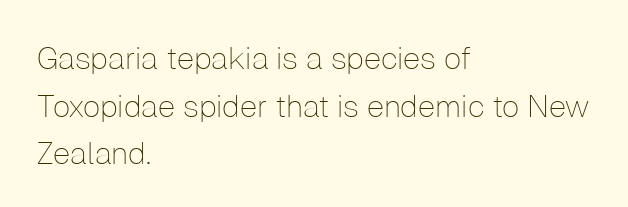
The image shows 31 px thin sans-serif type, upright; set left-aligned, normal line spacing (1.54x), normal letter spacing, not underlined; low stroke contrast and a medium x-height.
